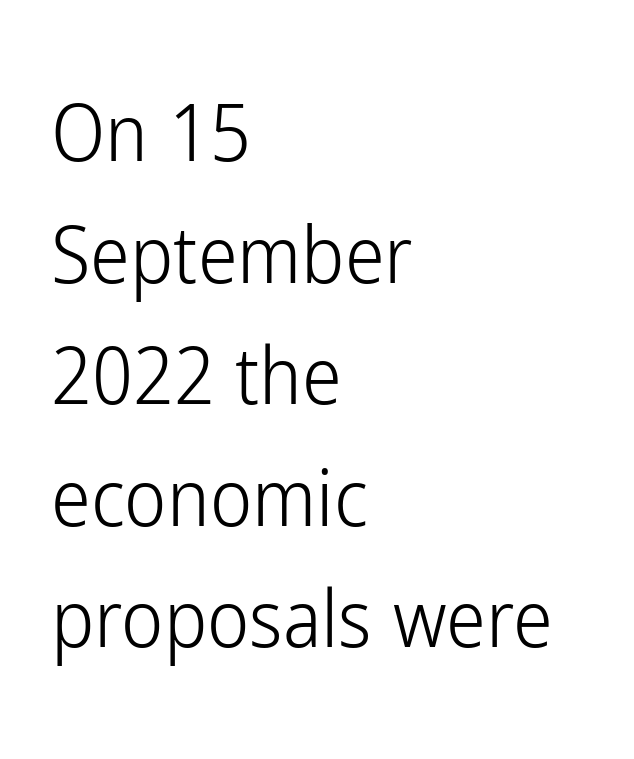
The image shows 80 px light, condensed sans-serif type, upright; set left-aligned, normal line spacing (1.52x), normal letter spacing, not underlined; low stroke contrast and a medium x-height.
